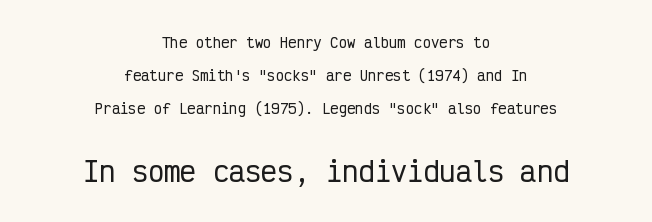
{"italic": "no", "underline": "no", "align": "center", "line_spacing": "loose", "line_spacing_ratio": 2.35, "letter_spacing": "normal", "letter_spacing_em": 0.0, "larger_block": "second", "size_ratio": 1.93, "glyph_px": 27}
